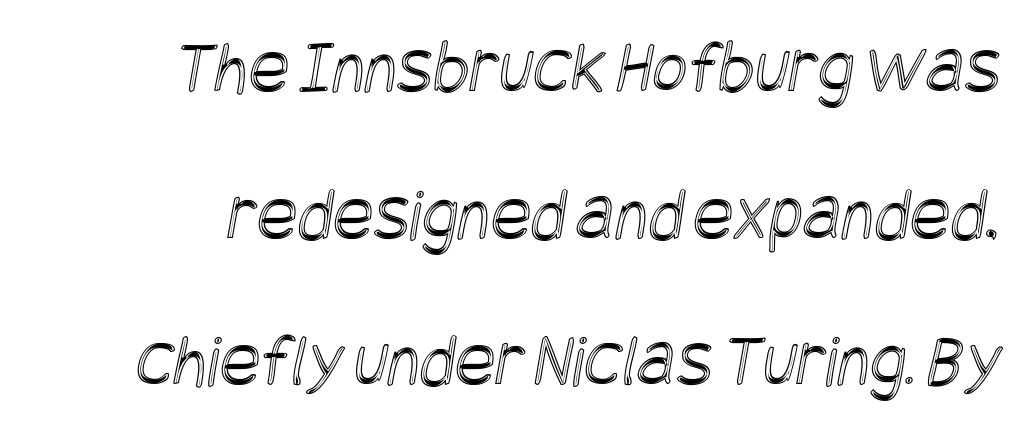
The letters sit at their default tracking, neither squeezed nor spread. The baseline area is clear. Compared with typical paragraphs, the rows here are farther apart.
